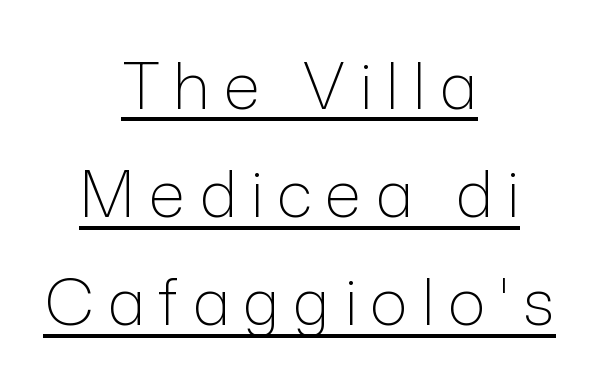
The image shows 64 px light sans-serif type, upright; set centered, normal line spacing (1.69x), unusually wide letter spacing (+0.21 em), underlined; low stroke contrast and a medium x-height.
